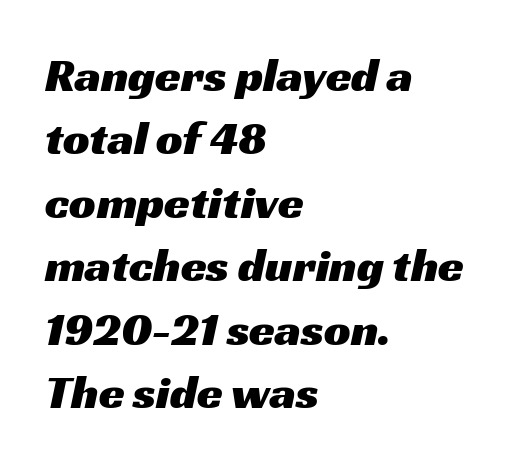
The image shows 47 px wide sans-serif type; set left-aligned, normal line spacing (1.35x), normal letter spacing, not underlined; medium stroke contrast and a medium x-height.
